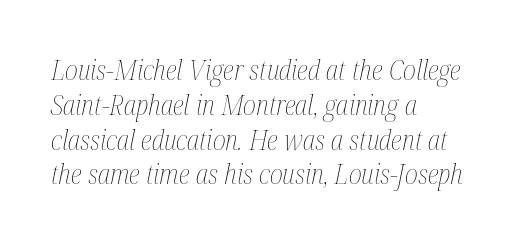
The image shows 27 px text type, italic (leaning right); set left-aligned, normal line spacing (1.29x), normal letter spacing, not underlined.
